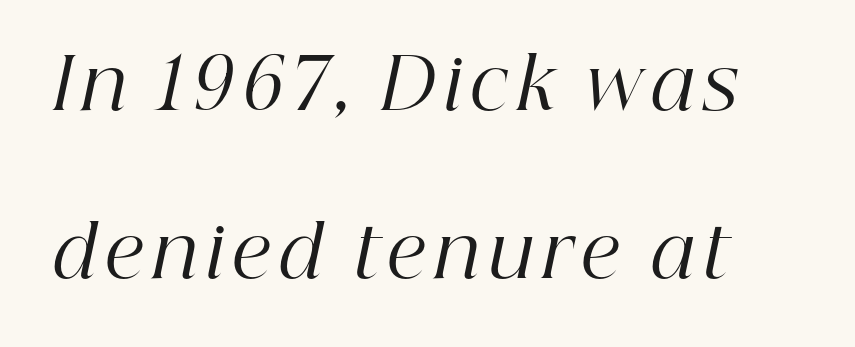
The image shows 71 px regular-weight serif type, italic (leaning right); set loose line spacing (2.37x), not underlined; high stroke contrast and a medium x-height.
